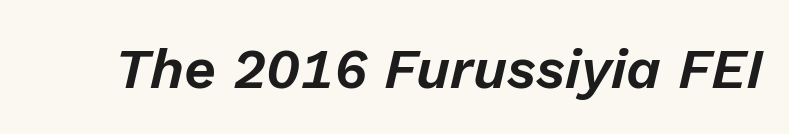
Q: Is the text italic (slanted)? A: Yes, it leans right by about 13 degrees.
Q: Is the text underlined? A: No.
Q: Is the spacing between letters normal or unusually wide? A: Normal.
Q: Width (condensed, normal, or wide)? A: Normal.
Q: Stroke contrast? A: Low.
Q: x-height? A: Medium.
Q: Monospaced? A: No.
